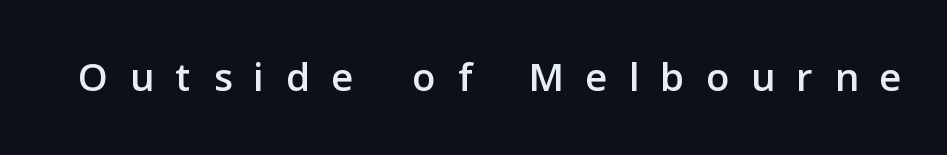
Note the varied advance widths — an 'i' is clearly narrower than an 'm'. The string is rendered with underlining switched off. Look at the tracking — it's clearly loosened, letters drifting apart. Are there feet on the stems? There aren't — it's a sans.
